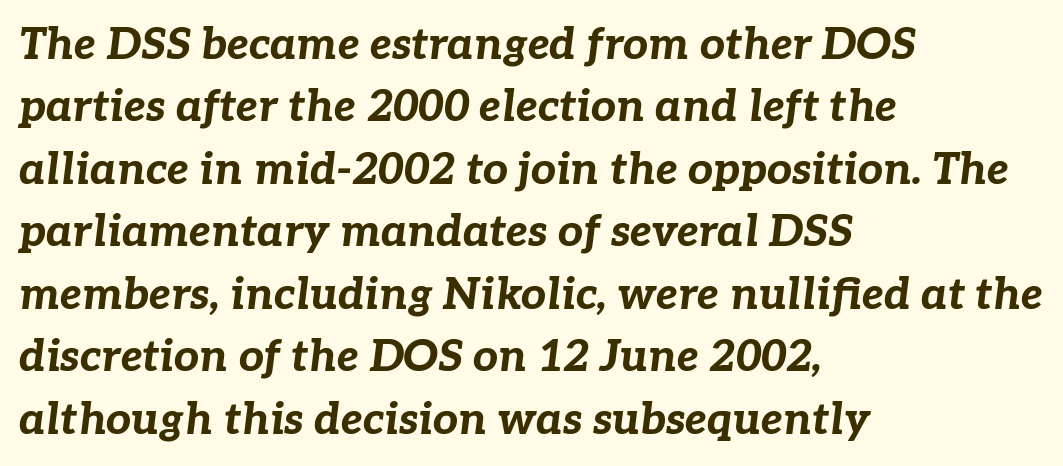
Summary of vertical rhythm: regular, with standard interline spacing. The typesetter chose a ragged-right arrangement here. A bare baseline throughout the passage. The face used here is proportionally spaced, like ordinary book or web type. Emphasis by weight is at full strength: bold.
